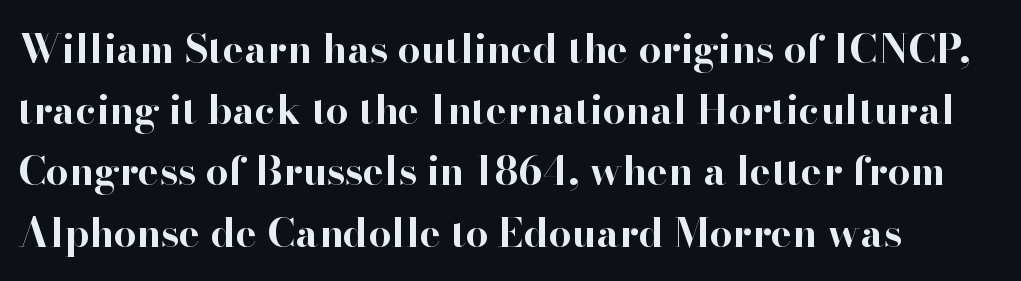
{"serif": "yes", "italic": "no", "bold": "yes", "weight": "bold", "width": "normal", "stroke_contrast": "high", "x_height": "small", "monospaced": "no", "underline": "no", "align": "left", "line_spacing": "normal", "line_spacing_ratio": 1.53, "letter_spacing": "normal", "letter_spacing_em": 0.0, "glyph_px": 40}
